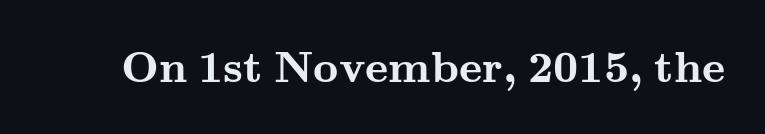
The image shows 44 px semibold, wide serif type, upright; set normal letter spacing, not underlined; medium stroke contrast and a small x-height.
